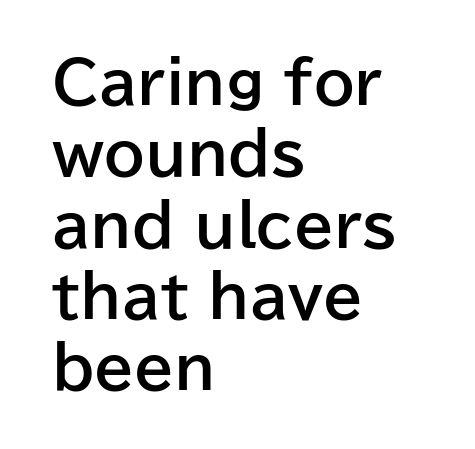
{"serif": "no", "italic": "no", "bold": "yes", "weight": "bold", "width": "normal", "stroke_contrast": "low", "x_height": "medium", "monospaced": "no", "underline": "no", "align": "left", "line_spacing_ratio": 1.23, "letter_spacing": "normal", "letter_spacing_em": 0.0, "glyph_px": 58}
